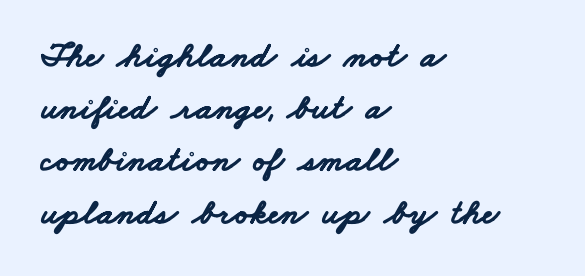
The image shows 36 px bold, wide sans-serif type; set left-aligned, normal line spacing (1.45x), normal letter spacing, not underlined; low stroke contrast and a small x-height.
